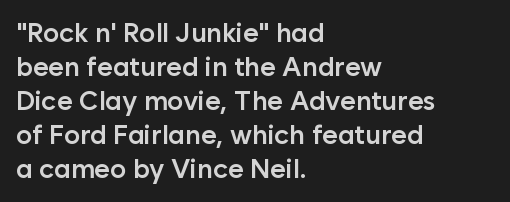
Q: Is the text bold? A: Semi-bold.
Q: Is the text italic (slanted)? A: No, it is upright.
Q: Is the text underlined? A: No.
Q: How is the paragraph aligned? A: Left-aligned.
Q: Is the spacing between letters normal or unusually wide? A: Normal.
Q: Is the spacing between lines tight, normal or loose? A: Normal.
